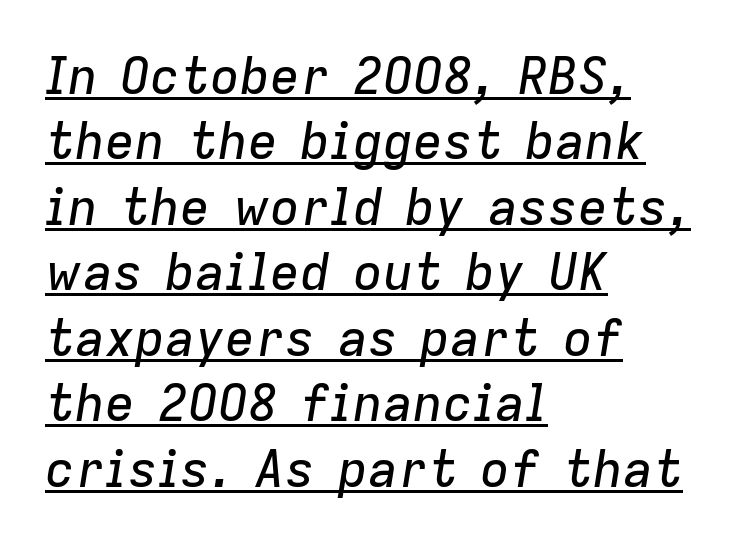
The image shows 50 px text type, italic (leaning right); set left-aligned, normal line spacing (1.31x), normal letter spacing, underlined; low stroke contrast and a medium x-height.
